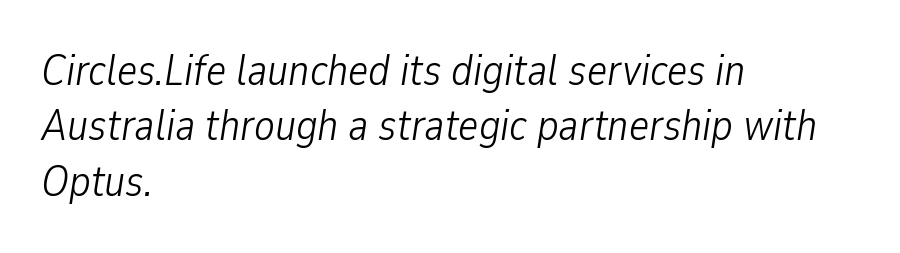
The image shows 43 px light, condensed type, italic (leaning right); set left-aligned, normal line spacing (1.29x), normal letter spacing, not underlined; low stroke contrast and a medium x-height.
